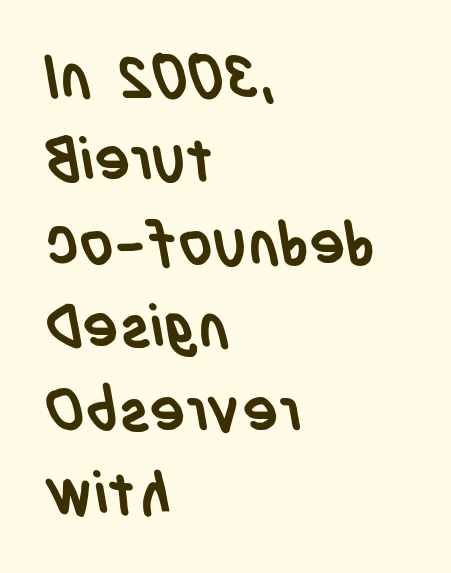
Q: Is the text bold? A: Yes.
Q: Is the typeface a serif or a sans-serif typeface? A: Sans-serif.
Q: Is the text underlined? A: No.
Q: How is the paragraph aligned? A: Left-aligned.
Q: Is the spacing between letters normal or unusually wide? A: Normal.
Q: Is the spacing between lines tight, normal or loose? A: Normal.
Q: Width (condensed, normal, or wide)? A: Condensed.
Q: Stroke contrast? A: Low.
Q: x-height? A: Large.
Q: Monospaced? A: No.
